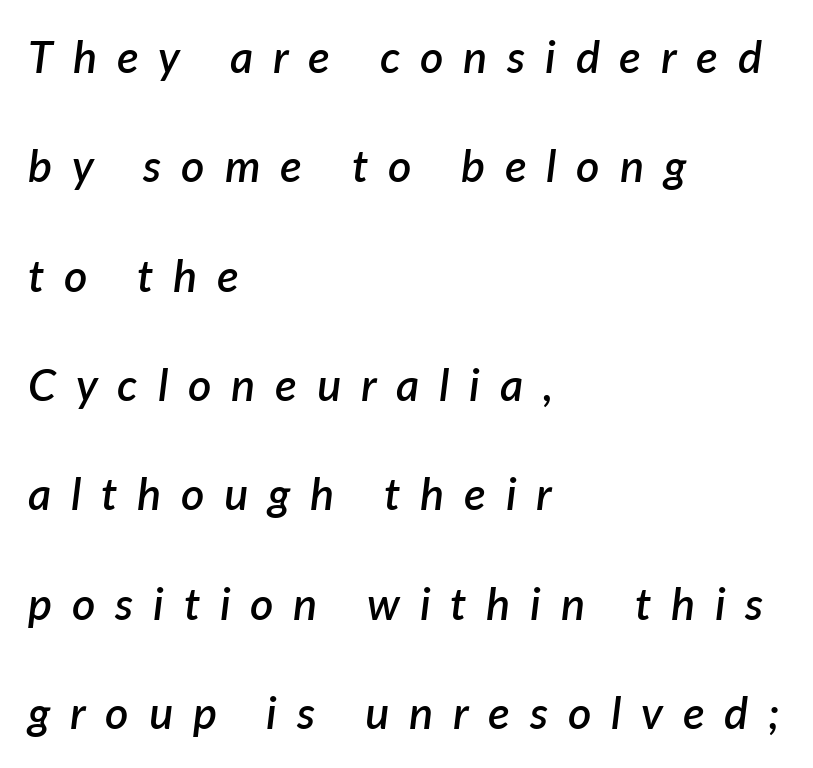
{"italic": "yes", "lean": "right", "slant_degrees": 7, "bold": "semi", "weight": "semibold", "width": "normal", "stroke_contrast": "low", "x_height": "medium", "monospaced": "no", "underline": "no", "align": "left", "line_spacing": "loose", "line_spacing_ratio": 2.43, "letter_spacing": "wide", "letter_spacing_em": 0.44, "glyph_px": 45}
